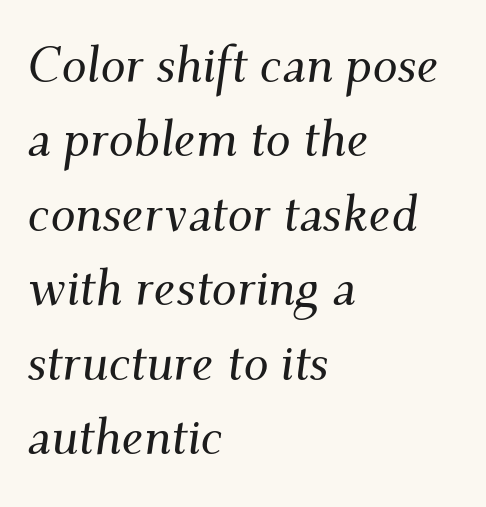
Q: Is the text italic (slanted)? A: Yes, it leans right by about 9 degrees.
Q: Is the typeface a serif or a sans-serif typeface? A: Serif.
Q: Is the text underlined? A: No.
Q: How is the paragraph aligned? A: Left-aligned.
Q: Is the spacing between letters normal or unusually wide? A: Normal.
Q: Is the spacing between lines tight, normal or loose? A: Normal.
Q: Width (condensed, normal, or wide)? A: Normal.
Q: Stroke contrast? A: Medium.
Q: x-height? A: Small.
Q: Monospaced? A: No.
